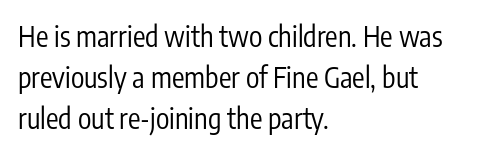
The image shows 28 px regular-weight, condensed sans-serif type, upright; set left-aligned, normal line spacing (1.46x), normal letter spacing, not underlined; low stroke contrast and a medium x-height.
